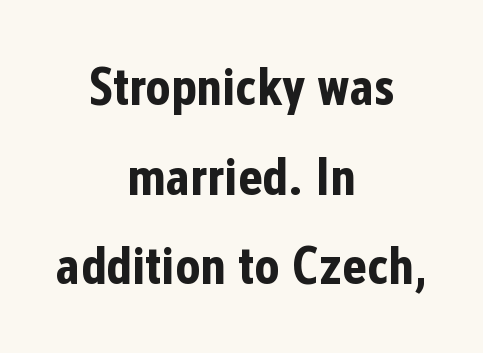
The image shows 53 px bold, condensed sans-serif type, upright; set centered, normal line spacing (1.69x), normal letter spacing, not underlined; low stroke contrast and a medium x-height.
